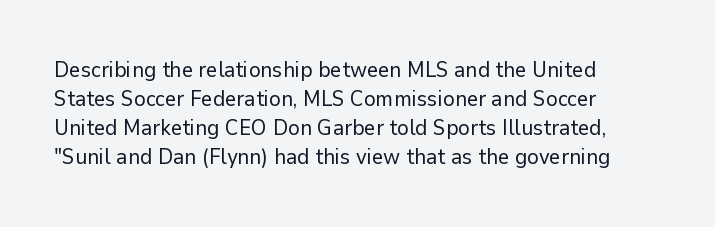
{"italic": "no", "bold": "no", "underline": "no", "align": "left", "line_spacing": "normal", "line_spacing_ratio": 1.32, "letter_spacing": "normal", "letter_spacing_em": 0.0, "glyph_px": 22}
